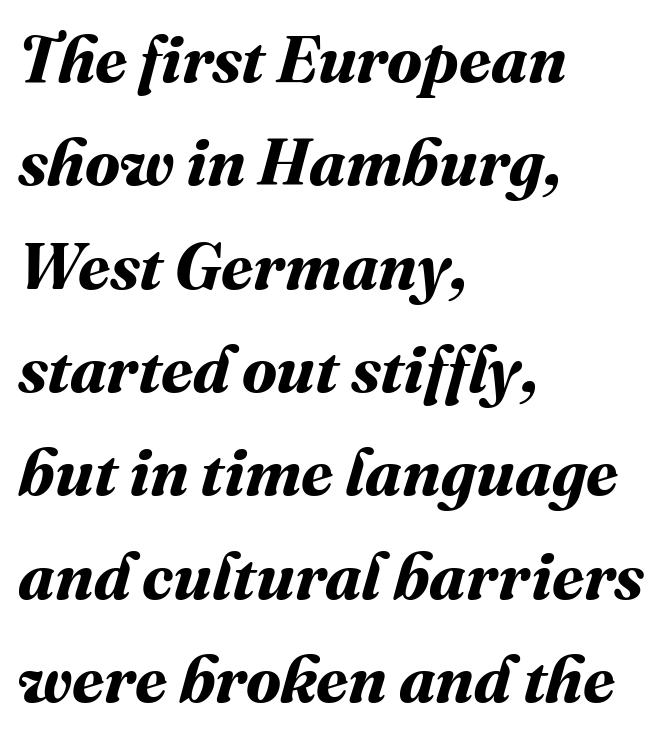
Stroke thickness is high; the sample reads as a true bold. Rows of type keep a routine distance in the vertical direction. Nobody touched the tracking dial on this one. Short and long lines alike share a common starting point at left. The letters advance in unequal steps, a hallmark of proportional type. Descenders are the only things crossing below the line.
